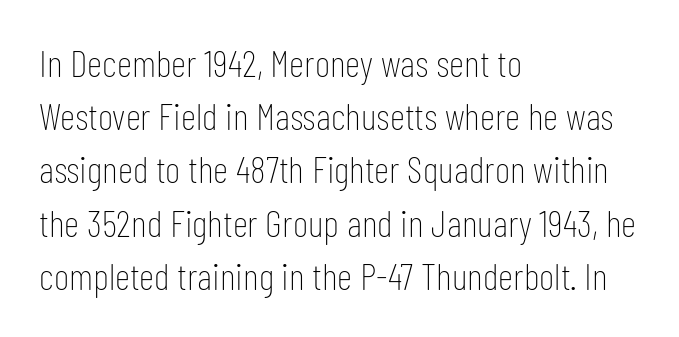
Q: Is the text bold? A: No.
Q: Is the text italic (slanted)? A: No, it is upright.
Q: Is the typeface a serif or a sans-serif typeface? A: Sans-serif.
Q: Is the text underlined? A: No.
Q: How is the paragraph aligned? A: Left-aligned.
Q: Is the spacing between letters normal or unusually wide? A: Normal.
Q: Is the spacing between lines tight, normal or loose? A: Normal.
Q: Width (condensed, normal, or wide)? A: Condensed.
Q: Stroke contrast? A: Low.
Q: x-height? A: Medium.
Q: Monospaced? A: No.
